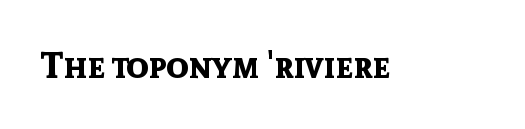
Q: Is the text bold? A: Yes.
Q: Is the text italic (slanted)? A: No, it is upright.
Q: Is the typeface a serif or a sans-serif typeface? A: Sans-serif.
Q: Is the text underlined? A: No.
Q: Is the spacing between letters normal or unusually wide? A: Normal.
Q: Width (condensed, normal, or wide)? A: Normal.
Q: x-height? A: Medium.
Q: Monospaced? A: No.
